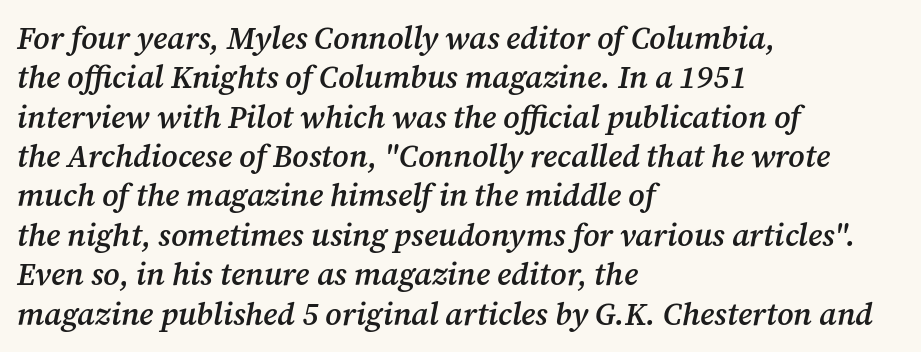
The image shows 31 px semibold serif type, italic (leaning right); set left-aligned, normal line spacing (1.27x), normal letter spacing, not underlined; medium stroke contrast and a medium x-height.
